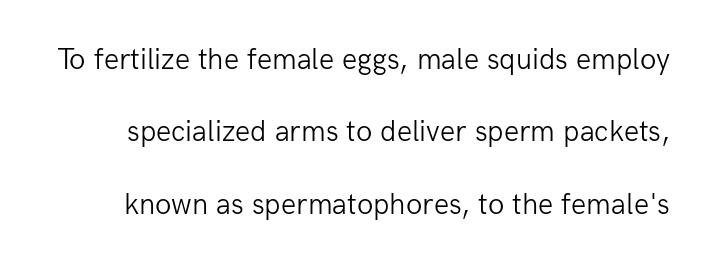
Q: Is the text bold? A: No.
Q: Is the text italic (slanted)? A: No, it is upright.
Q: Is the typeface a serif or a sans-serif typeface? A: Sans-serif.
Q: Is the text underlined? A: No.
Q: Is the spacing between letters normal or unusually wide? A: Normal.
Q: Is the spacing between lines tight, normal or loose? A: Loose.
Q: Width (condensed, normal, or wide)? A: Normal.
Q: Stroke contrast? A: Low.
Q: x-height? A: Medium.
Q: Monospaced? A: No.
